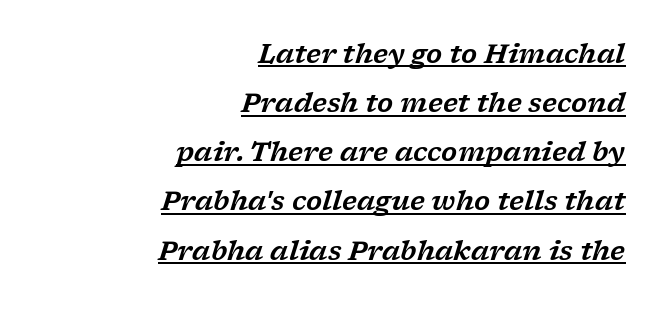
The glyphs look as if they've been sheared to an angle. A student would call this right alignment; a typographer would say flush right, rag left. A rule runs beneath these lines of type. This rendering leaves character spacing at its baseline value.
